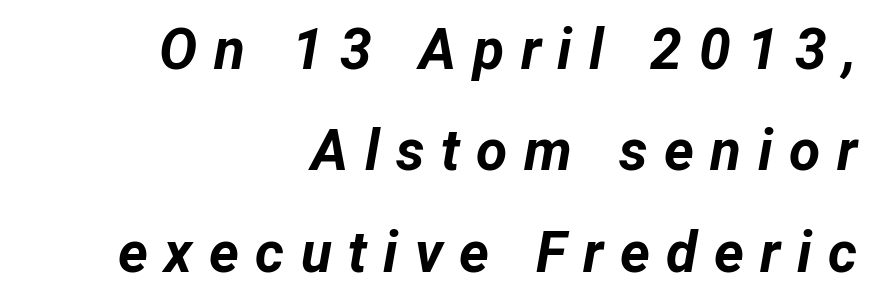
The image shows 57 px bold type, italic (leaning right); set right-aligned, line spacing 1.78x, unusually wide letter spacing (+0.29 em), not underlined; low stroke contrast and a medium x-height.
